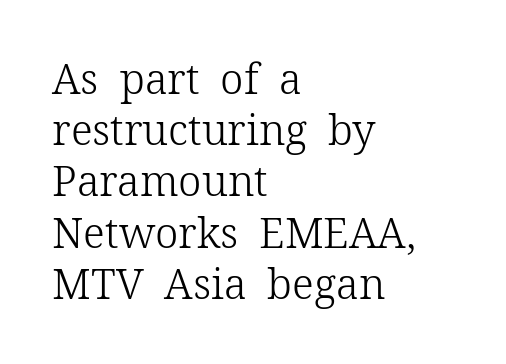
The image shows 42 px light serif type, upright; set left-aligned, line spacing 1.22x, normal letter spacing, not underlined; low stroke contrast and a medium x-height.
